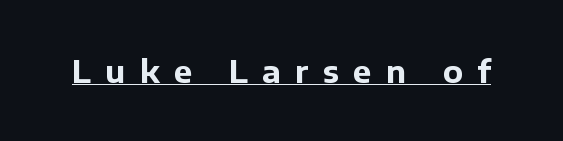
The image shows 31 px bold sans-serif type, upright; set unusually wide letter spacing (+0.46 em), underlined; low stroke contrast and a medium x-height.
